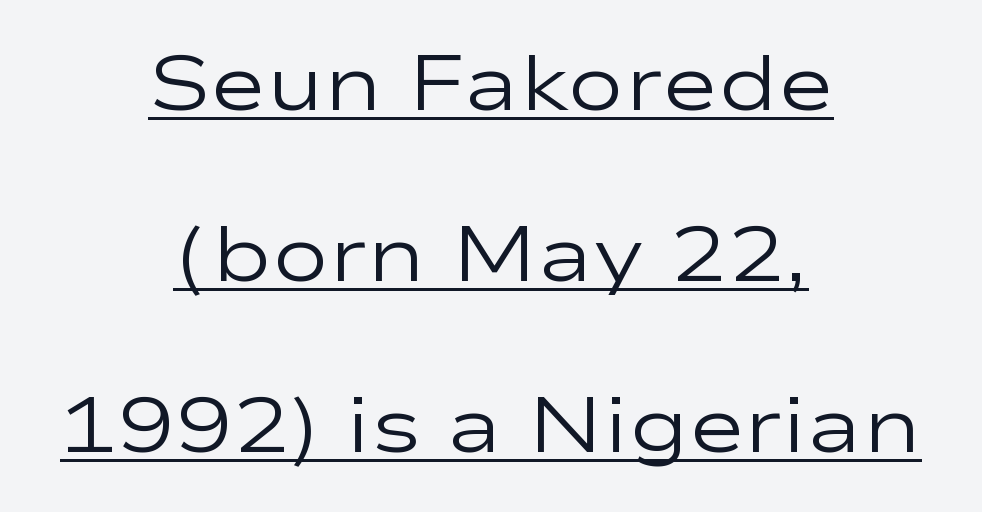
The image shows 77 px regular-weight, wide sans-serif type, upright; set centered, loose line spacing (2.22x), normal letter spacing, underlined; low stroke contrast and a medium x-height.
